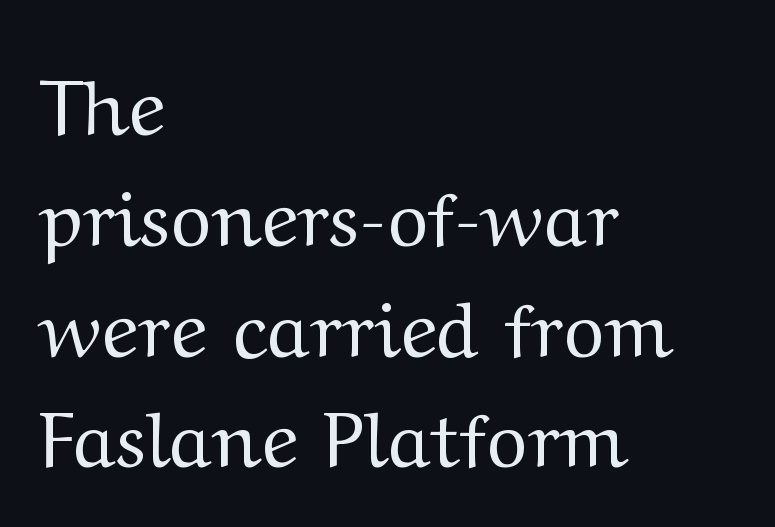
The image shows 78 px regular-weight, wide serif type, upright; set left-aligned, normal line spacing (1.42x), normal letter spacing, not underlined; medium stroke contrast and a medium x-height.
